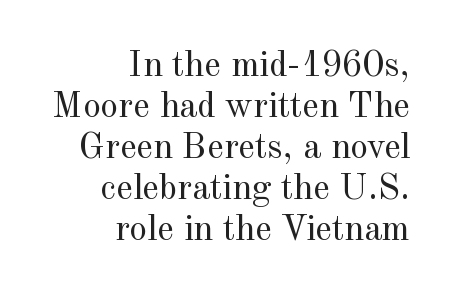
Q: Is the text bold? A: No.
Q: Is the text italic (slanted)? A: No, it is upright.
Q: Is the typeface a serif or a sans-serif typeface? A: Serif.
Q: Is the text underlined? A: No.
Q: How is the paragraph aligned? A: Right-aligned.
Q: Is the spacing between letters normal or unusually wide? A: Normal.
Q: Is the spacing between lines tight, normal or loose? A: Tight.
Q: Width (condensed, normal, or wide)? A: Normal.
Q: x-height? A: Small.
Q: Monospaced? A: No.
